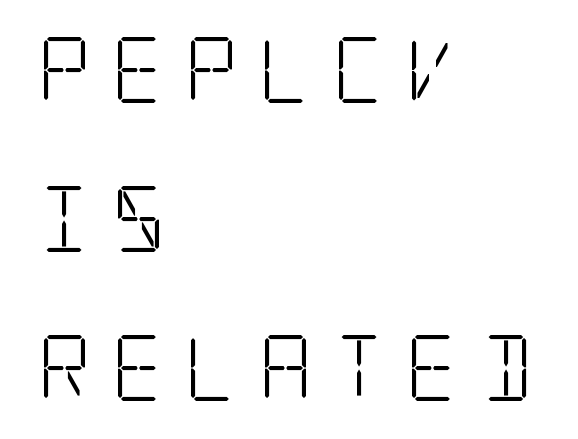
The image shows 66 px light, condensed serif type, upright; set left-aligned, loose line spacing (2.26x), unusually wide letter spacing (+0.3 em), not underlined; low stroke contrast and a large x-height.
